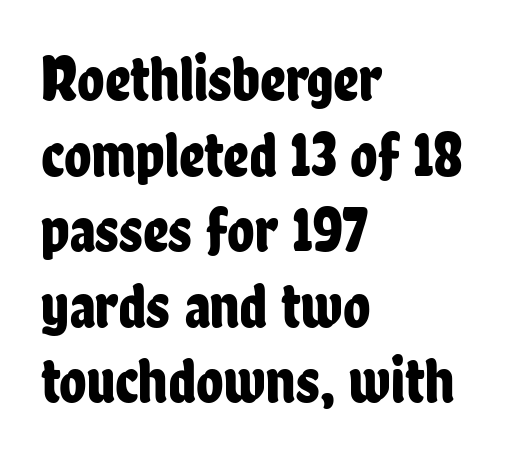
{"serif": "no", "italic": "no", "width": "condensed", "stroke_contrast": "low", "x_height": "medium", "monospaced": "no", "underline": "no", "align": "left", "line_spacing_ratio": 1.2, "letter_spacing": "normal", "letter_spacing_em": 0.0, "glyph_px": 63}
